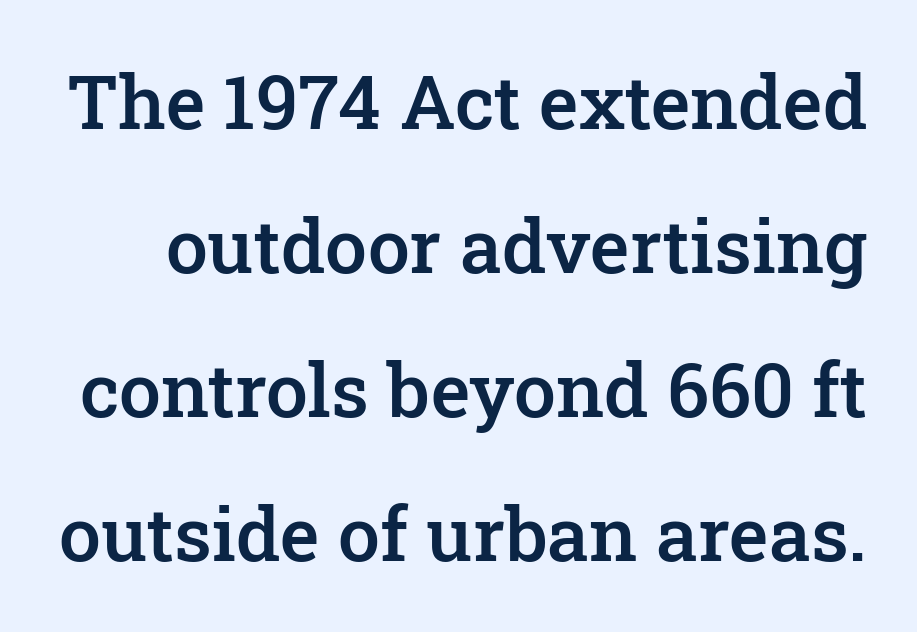
Note: serifs present on the glyphs. Words appear dense and cohesive because spacing is normal. Spacing verdict: proportional, widths tailored to each character. Does the lettering tilt? It doesn't — this is upright. The words here are not underlined. These words are printed semibold, heavier than regular yet not bold.
